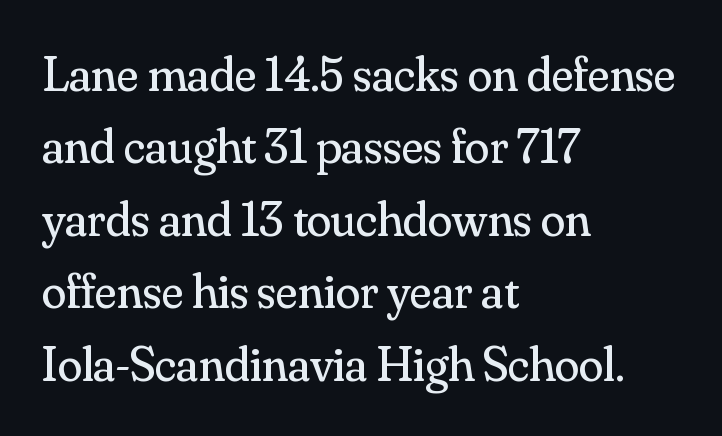
Each letter keeps its own natural width here, so spacing adapts to shape. Each new line begins a customary step beneath the previous one. Nobody drew a line under any word here. Letters have the restrained weight of plain body copy at most.
